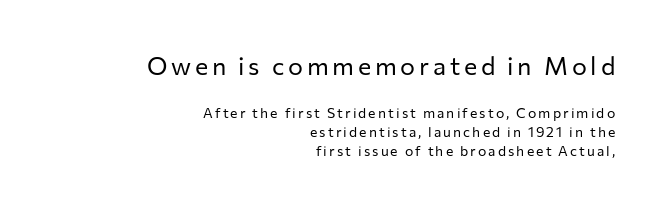
Q: Is the text bold? A: No.
Q: Is the text italic (slanted)? A: No, it is upright.
Q: Is the text underlined? A: No.
Q: How is the paragraph aligned? A: Right-aligned.
Q: Is the spacing between lines tight, normal or loose? A: Normal.
Q: Which block of text is set in a larger size, the first (top) or the second (bottom)? A: The first (top) one.
